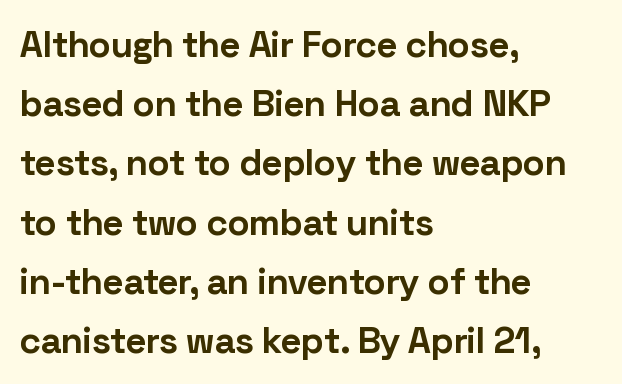
{"serif": "no", "italic": "no", "bold": "yes", "weight": "bold", "width": "normal", "stroke_contrast": "low", "x_height": "medium", "monospaced": "no", "underline": "no", "align": "left", "line_spacing": "normal", "line_spacing_ratio": 1.6, "letter_spacing": "normal", "letter_spacing_em": 0.0, "glyph_px": 37}
